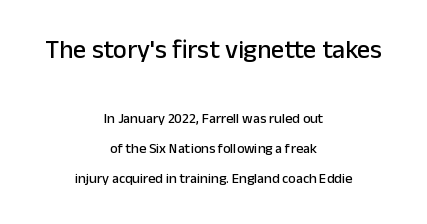
Q: Is the text italic (slanted)? A: No, it is upright.
Q: Is the text underlined? A: No.
Q: How is the paragraph aligned? A: Centered.
Q: Is the spacing between letters normal or unusually wide? A: Normal.
Q: Is the spacing between lines tight, normal or loose? A: Loose.
Q: Which block of text is set in a larger size, the first (top) or the second (bottom)? A: The first (top) one.
